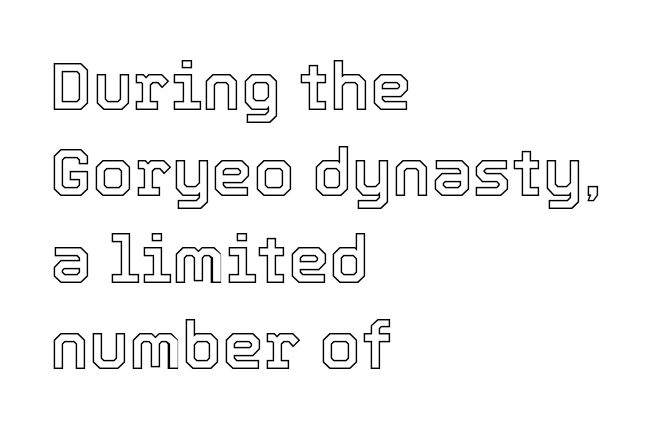
Q: Is the text italic (slanted)? A: No, it is upright.
Q: Is the text underlined? A: No.
Q: How is the paragraph aligned? A: Left-aligned.
Q: Is the spacing between letters normal or unusually wide? A: Normal.
Q: Is the spacing between lines tight, normal or loose? A: Normal.
Q: Width (condensed, normal, or wide)? A: Normal.
Q: x-height? A: Medium.
Q: Monospaced? A: No.
